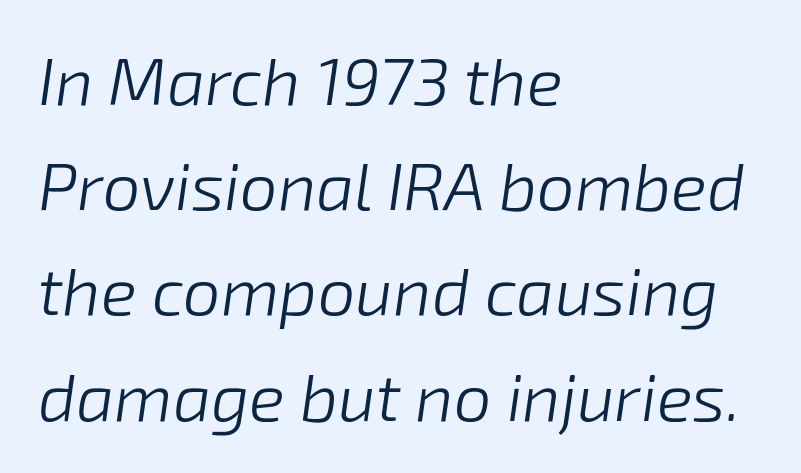
{"italic": "yes", "lean": "right", "slant_degrees": 8, "bold": "no", "weight": "light", "width": "normal", "stroke_contrast": "low", "x_height": "medium", "monospaced": "no", "underline": "no", "align": "left", "line_spacing": "normal", "line_spacing_ratio": 1.57, "letter_spacing": "normal", "letter_spacing_em": 0.0, "glyph_px": 67}
